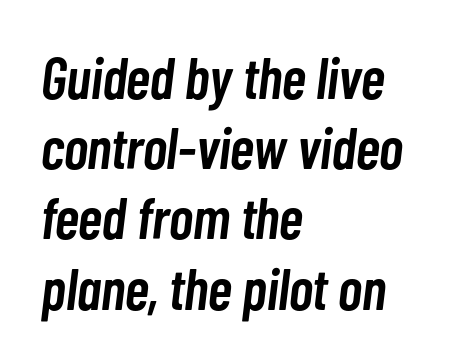
The image shows 58 px semibold, condensed type, italic (leaning right); set left-aligned, line spacing 1.21x, normal letter spacing, not underlined; low stroke contrast and a medium x-height.
